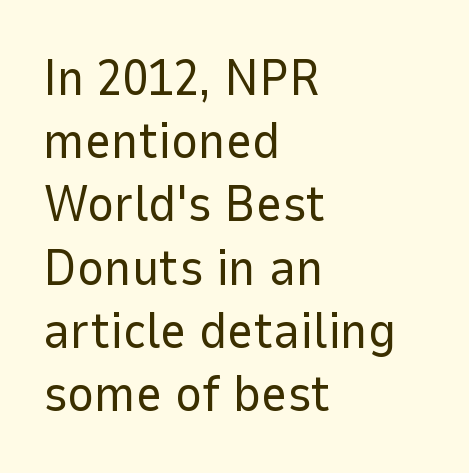
The rendering uses natural spacing where letterforms have individual widths. The face used here is rendered with its standard letterfit. Stems here are at most as thick as an everyday book face. Where is the straight margin? On the left. Typographically, this falls in the sans-serif category. This is roman type, the default non-slanted kind.
